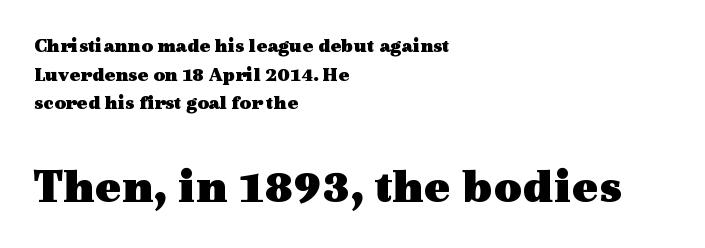
Anything drawn beneath the words? Only blank space. Visually, the bottom section dominates because its glyphs are scaled up. Vertical spacing — default. Honestly, the letter spacing is just normal — you wouldn't notice it.
